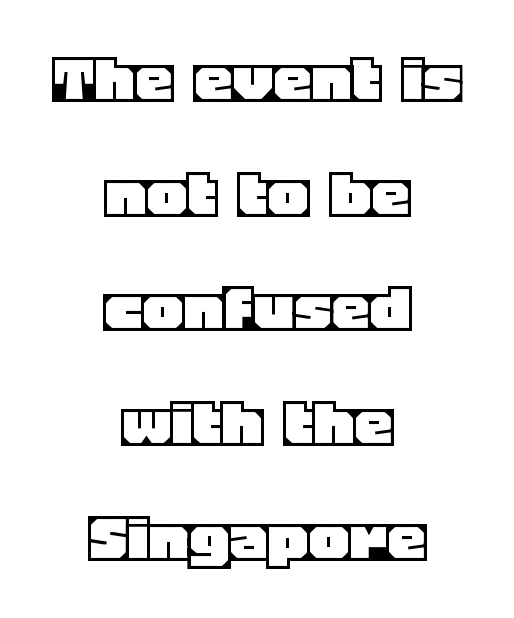
The area under the type is left untouched. Quick note: interline space is typical. Caption: multi-line text, centered on the measure. Compared with typical body copy, the letter spacing here is the same. Notice how the stems are strictly vertical — no italics here. You could not count columns in this text — the font is proportionally spaced.
